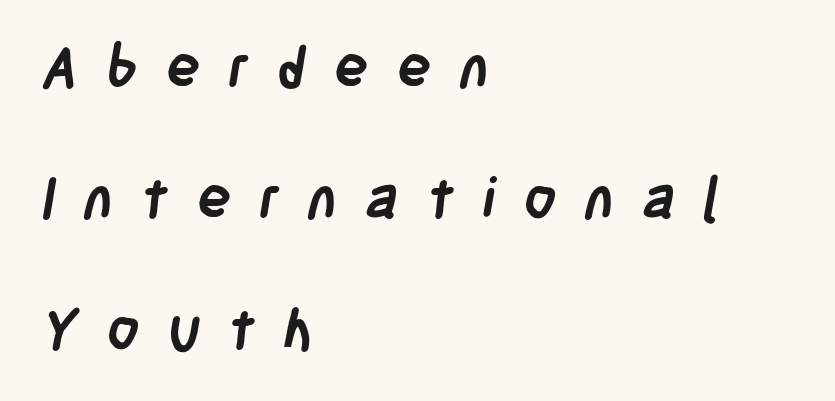
The image shows 57 px semibold, condensed sans-serif type; set left-aligned, loose line spacing (2.3x), unusually wide letter spacing (+0.49 em), not underlined; low stroke contrast and a large x-height.
